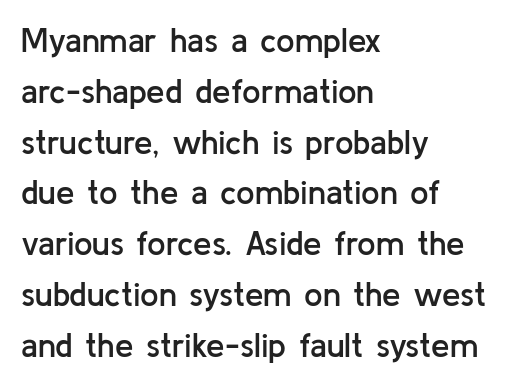
Varying glyph widths throughout — classic text-font behaviour. These lines sit exactly where default settings would place them. You can tell it's not italic because the verticals are truly vertical. The face used here is rendered with its standard letterfit. Each glyph is drawn with semibold strokes, heavier than normal yet not fully bold.
